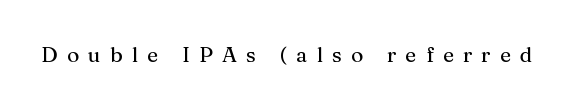
Q: Is the text italic (slanted)? A: No, it is upright.
Q: Is the text underlined? A: No.
Q: Is the spacing between letters normal or unusually wide? A: Unusually wide.
